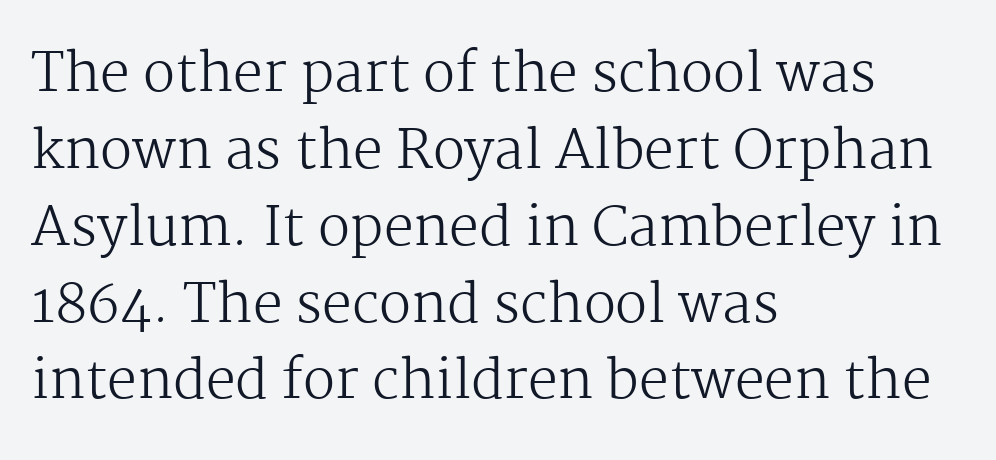
{"serif": "yes", "italic": "no", "bold": "no", "weight": "regular", "width": "normal", "stroke_contrast": "medium", "x_height": "medium", "monospaced": "no", "underline": "no", "align": "left", "line_spacing": "normal", "line_spacing_ratio": 1.45, "letter_spacing": "normal", "letter_spacing_em": 0.0, "glyph_px": 53}
